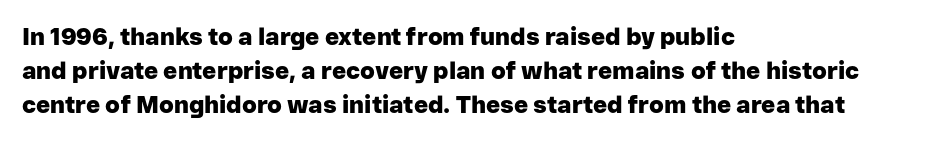
The image shows 24 px bold type, upright; set left-aligned, normal line spacing (1.41x), normal letter spacing, not underlined.
